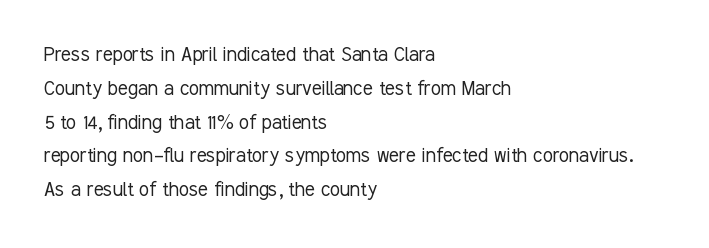
The image shows 23 px text type, upright; set left-aligned, normal line spacing (1.47x), normal letter spacing, not underlined.
